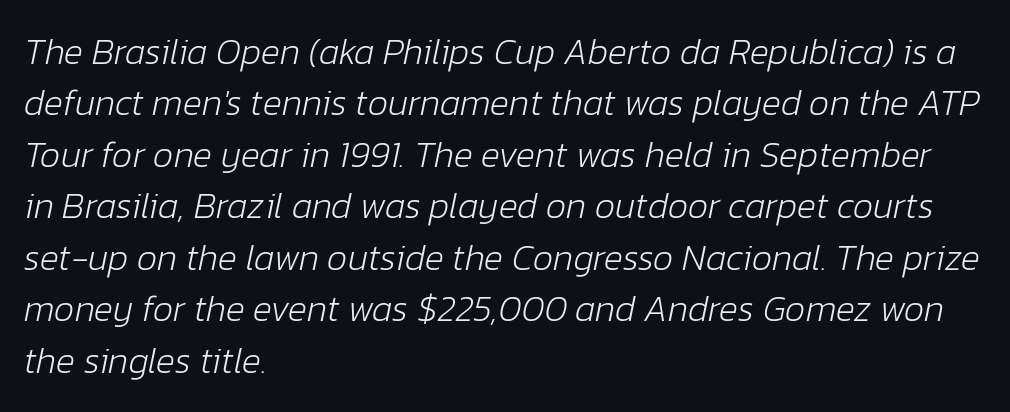
Q: Is the text bold? A: No.
Q: Is the text italic (slanted)? A: Yes, it leans right by about 12 degrees.
Q: Is the text underlined? A: No.
Q: How is the paragraph aligned? A: Left-aligned.
Q: Is the spacing between letters normal or unusually wide? A: Normal.
Q: Is the spacing between lines tight, normal or loose? A: Normal.
Q: Width (condensed, normal, or wide)? A: Normal.
Q: Stroke contrast? A: Low.
Q: x-height? A: Medium.
Q: Monospaced? A: No.
